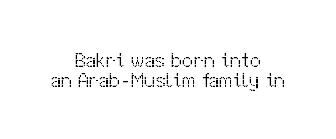
The image shows 20 px text type, upright; set centered, tight line spacing (0.98x), normal letter spacing, not underlined.
